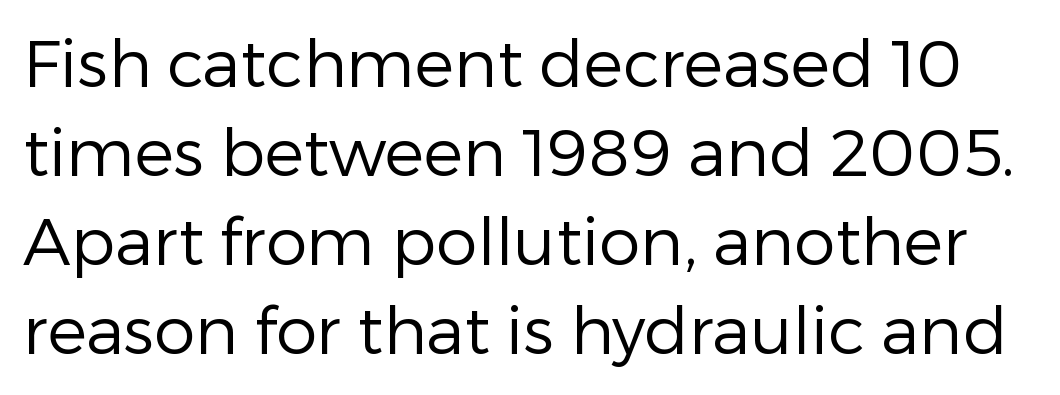
{"serif": "no", "italic": "no", "bold": "no", "weight": "regular", "width": "normal", "stroke_contrast": "low", "x_height": "medium", "monospaced": "no", "underline": "no", "line_spacing": "normal", "line_spacing_ratio": 1.35, "letter_spacing": "normal", "letter_spacing_em": 0.0, "glyph_px": 66}
